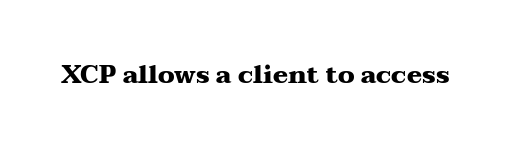
Q: Is the text bold? A: Yes.
Q: Is the text italic (slanted)? A: No, it is upright.
Q: Is the text underlined? A: No.
Q: Is the spacing between letters normal or unusually wide? A: Normal.
